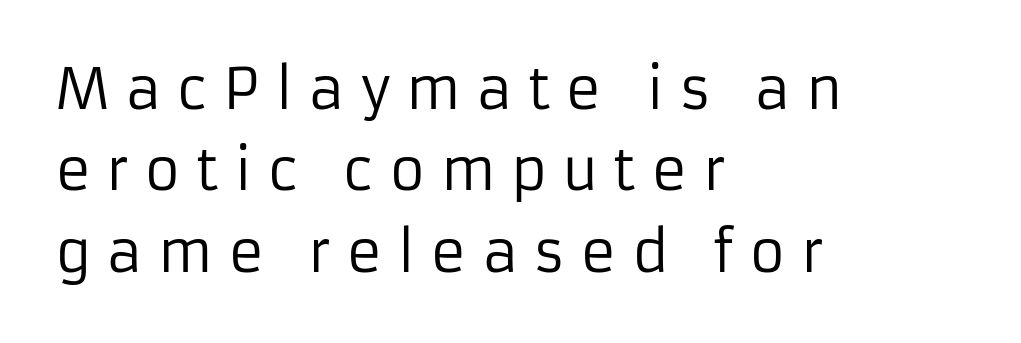
{"serif": "no", "italic": "no", "bold": "no", "weight": "regular", "width": "normal", "stroke_contrast": "low", "x_height": "medium", "monospaced": "no", "underline": "no", "align": "left", "line_spacing": "normal", "line_spacing_ratio": 1.48, "letter_spacing": "wide", "letter_spacing_em": 0.27, "glyph_px": 55}
